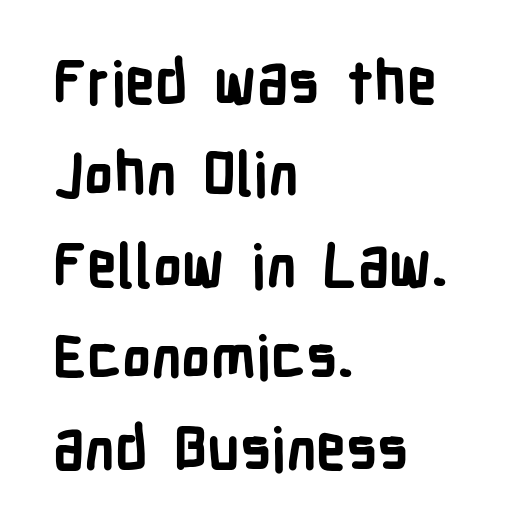
Q: Is the text bold? A: Yes.
Q: Is the text italic (slanted)? A: No, it is upright.
Q: Is the typeface a serif or a sans-serif typeface? A: Sans-serif.
Q: Is the text underlined? A: No.
Q: How is the paragraph aligned? A: Left-aligned.
Q: Is the spacing between letters normal or unusually wide? A: Normal.
Q: Is the spacing between lines tight, normal or loose? A: Normal.
Q: Width (condensed, normal, or wide)? A: Condensed.
Q: Stroke contrast? A: Low.
Q: x-height? A: Medium.
Q: Monospaced? A: No.
